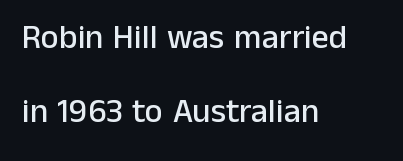
{"serif": "no", "italic": "no", "width": "normal", "stroke_contrast": "low", "x_height": "medium", "monospaced": "no", "underline": "no", "align": "left", "line_spacing": "loose", "line_spacing_ratio": 2.18, "letter_spacing": "normal", "letter_spacing_em": 0.0, "glyph_px": 34}
